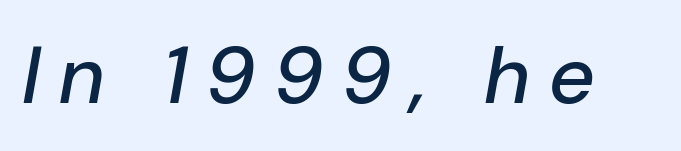
Q: Is the text italic (slanted)? A: Yes, it leans right by about 10 degrees.
Q: Is the text underlined? A: No.
Q: Is the spacing between letters normal or unusually wide? A: Unusually wide.
Q: Width (condensed, normal, or wide)? A: Normal.
Q: Stroke contrast? A: Low.
Q: x-height? A: Medium.
Q: Monospaced? A: No.
